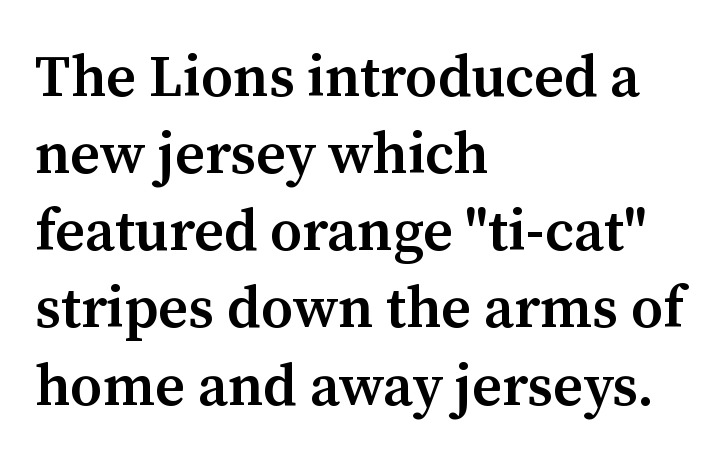
{"serif": "yes", "italic": "no", "bold": "semi", "weight": "semibold", "width": "normal", "stroke_contrast": "medium", "x_height": "medium", "monospaced": "no", "underline": "no", "align": "left", "line_spacing": "normal", "line_spacing_ratio": 1.33, "letter_spacing": "normal", "letter_spacing_em": 0.0, "glyph_px": 58}
